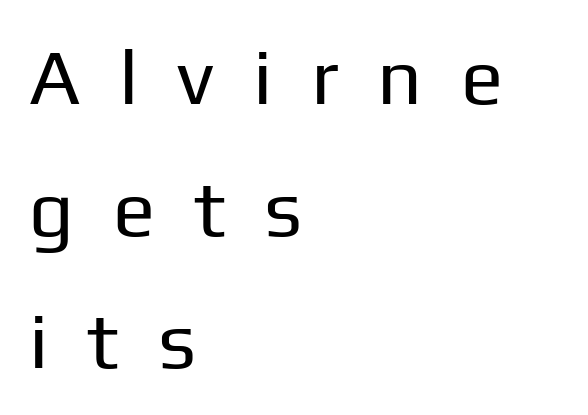
{"serif": "no", "italic": "no", "bold": "no", "weight": "regular", "width": "normal", "stroke_contrast": "low", "x_height": "medium", "monospaced": "no", "underline": "no", "align": "left", "line_spacing": "normal", "line_spacing_ratio": 1.67, "letter_spacing": "wide", "letter_spacing_em": 0.49, "glyph_px": 79}
